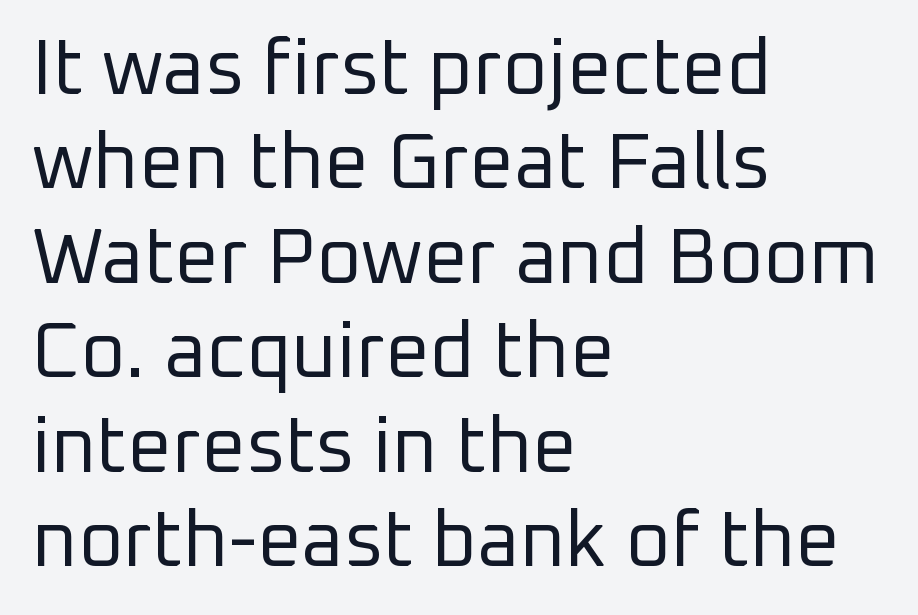
The passage shown has conventional tracking throughout. The strokes carry an ordinary text weight at most. The font's upright variant was chosen for this text. These lines are composed in type without serifs.
